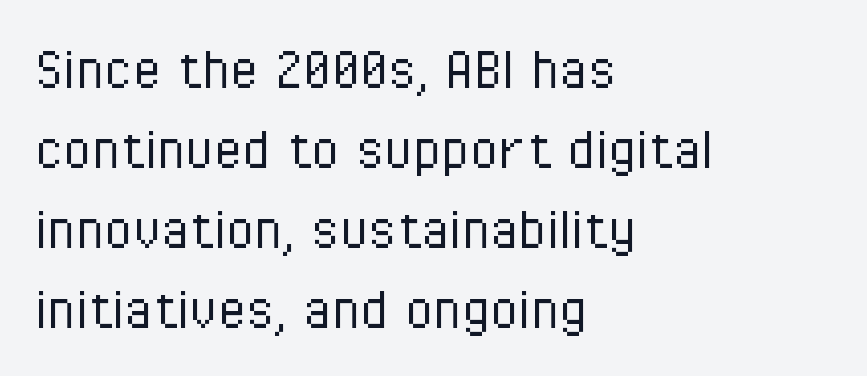
{"serif": "no", "italic": "no", "bold": "no", "weight": "light", "width": "condensed", "stroke_contrast": "low", "x_height": "medium", "monospaced": "no", "underline": "no", "align": "left", "line_spacing_ratio": 1.23, "letter_spacing": "normal", "letter_spacing_em": 0.0, "glyph_px": 65}
